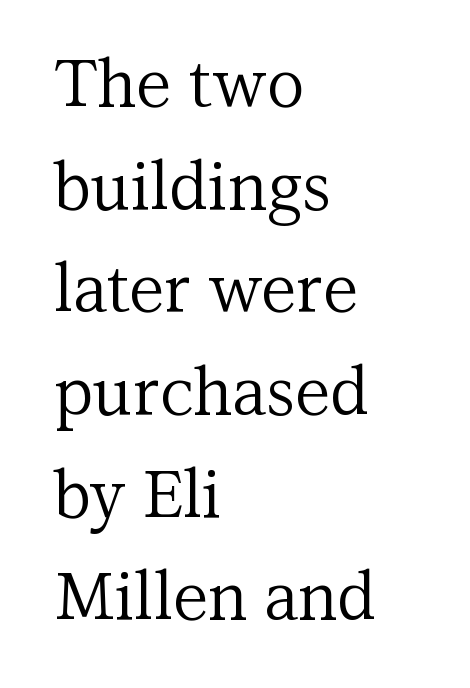
The passage shown is typeset with a serif family. Between one letter and the next there's only the usual sliver of space. If you drew a line through each stem, it would be perfectly vertical. The lines are quadded left. The passage shown is not bold in any degree. How would I describe the line gaps? Plain and ordinary.
